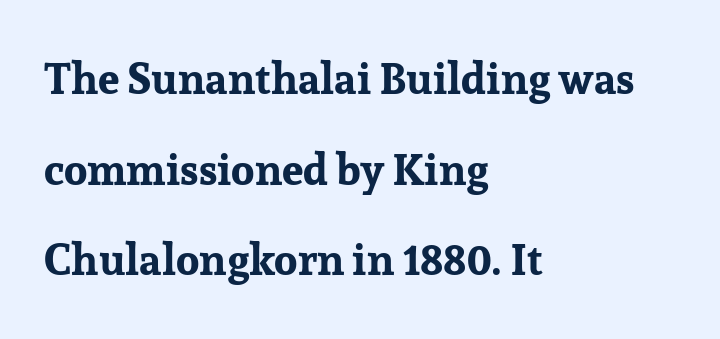
The image shows 43 px bold serif type, upright; set left-aligned, loose line spacing (2.11x), normal letter spacing, not underlined; low stroke contrast and a medium x-height.
